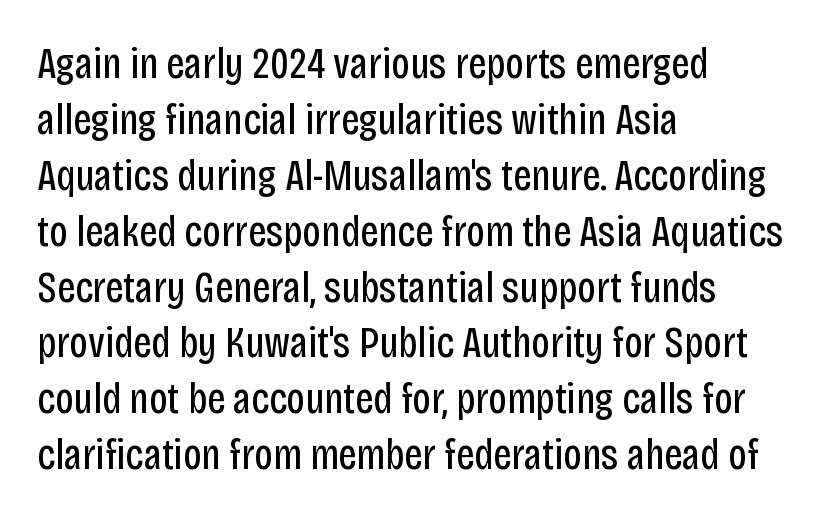
Q: Is the text bold? A: No.
Q: Is the text italic (slanted)? A: No, it is upright.
Q: Is the typeface a serif or a sans-serif typeface? A: Sans-serif.
Q: Is the text underlined? A: No.
Q: How is the paragraph aligned? A: Left-aligned.
Q: Is the spacing between letters normal or unusually wide? A: Normal.
Q: Is the spacing between lines tight, normal or loose? A: Normal.
Q: Width (condensed, normal, or wide)? A: Condensed.
Q: Stroke contrast? A: Low.
Q: x-height? A: Large.
Q: Monospaced? A: No.
